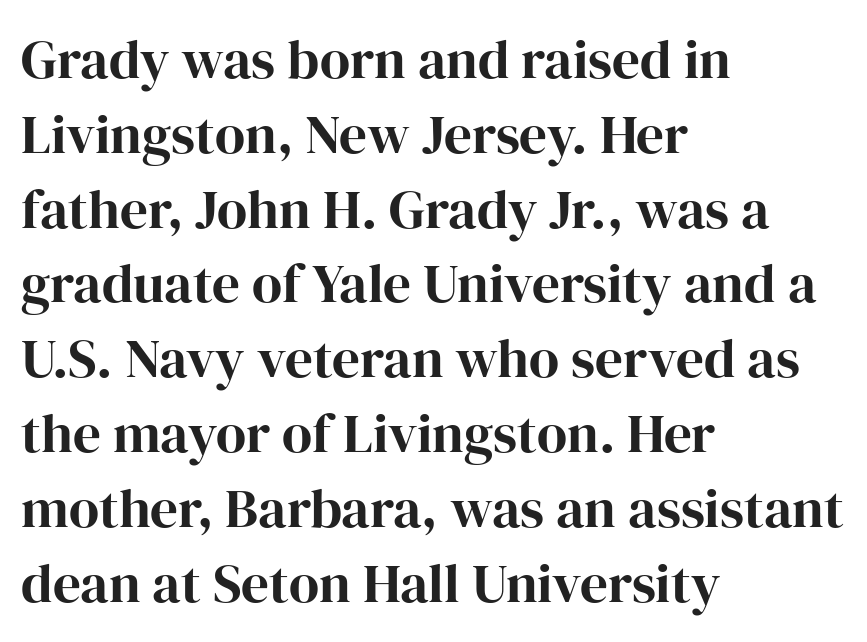
Q: Is the text italic (slanted)? A: No, it is upright.
Q: Is the typeface a serif or a sans-serif typeface? A: Serif.
Q: Is the text underlined? A: No.
Q: How is the paragraph aligned? A: Left-aligned.
Q: Is the spacing between letters normal or unusually wide? A: Normal.
Q: Is the spacing between lines tight, normal or loose? A: Normal.
Q: Width (condensed, normal, or wide)? A: Normal.
Q: Stroke contrast? A: High.
Q: x-height? A: Medium.
Q: Monospaced? A: No.
